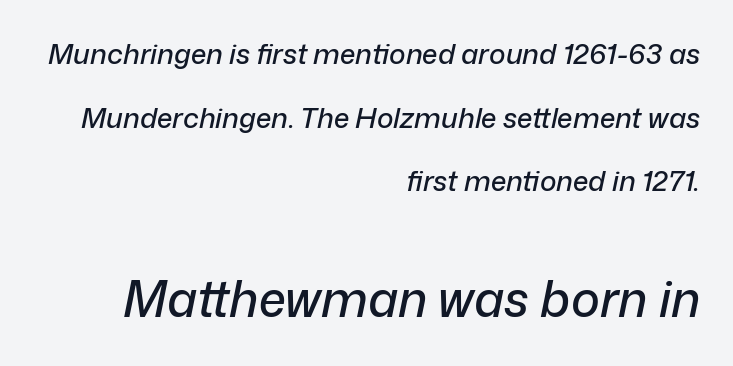
Q: Is the text italic (slanted)? A: Yes, it leans right by about 12 degrees.
Q: Is the text underlined? A: No.
Q: How is the paragraph aligned? A: Right-aligned.
Q: Is the spacing between letters normal or unusually wide? A: Normal.
Q: Is the spacing between lines tight, normal or loose? A: Loose.
Q: Which block of text is set in a larger size, the first (top) or the second (bottom)? A: The second (bottom) one.
Q: Width (condensed, normal, or wide)? A: Normal.
Q: Stroke contrast? A: Low.
Q: x-height? A: Medium.
Q: Monospaced? A: No.
